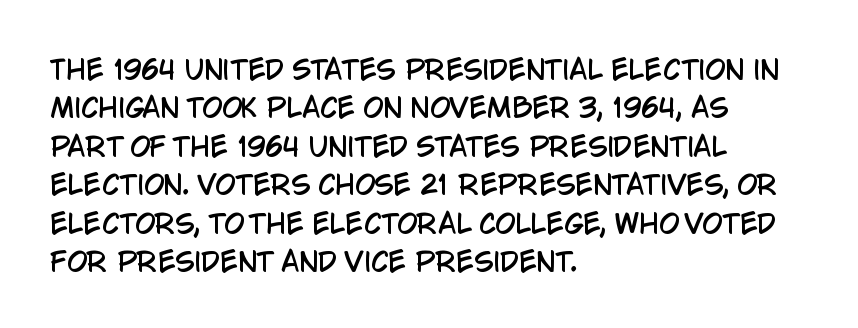
{"italic": "no", "underline": "no", "align": "left", "line_spacing": "normal", "line_spacing_ratio": 1.48, "letter_spacing": "normal", "letter_spacing_em": 0.0, "glyph_px": 26}
